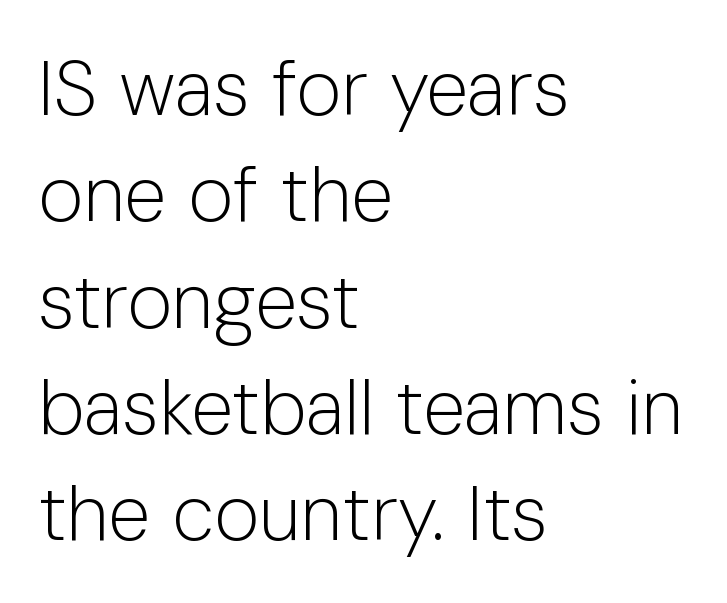
The image shows 77 px light sans-serif type, upright; set left-aligned, normal line spacing (1.38x), normal letter spacing, not underlined; low stroke contrast and a medium x-height.
